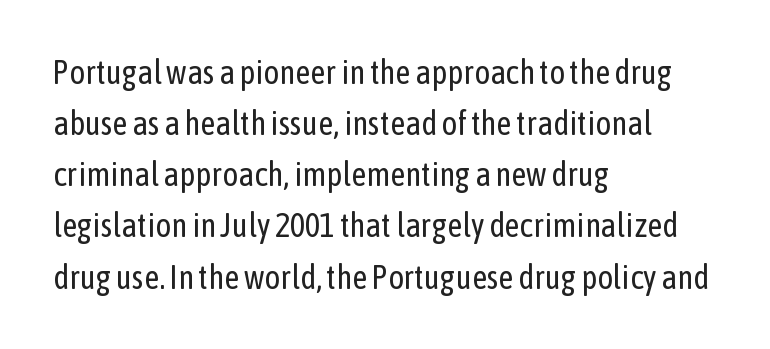
{"serif": "no", "italic": "no", "bold": "no", "weight": "regular", "width": "condensed", "stroke_contrast": "low", "x_height": "medium", "monospaced": "no", "underline": "no", "align": "left", "line_spacing": "normal", "line_spacing_ratio": 1.55, "letter_spacing": "normal", "letter_spacing_em": 0.0, "glyph_px": 33}
